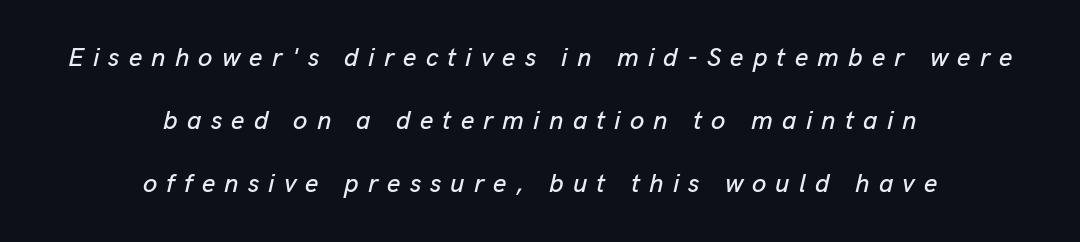
A typesetter would call this leading open, well beyond the default. Honestly, there is no underline to notice here at all. You can tell it's italic because the verticals aren't actually vertical. Tracking here is generous; glyphs stand well apart from one another.
